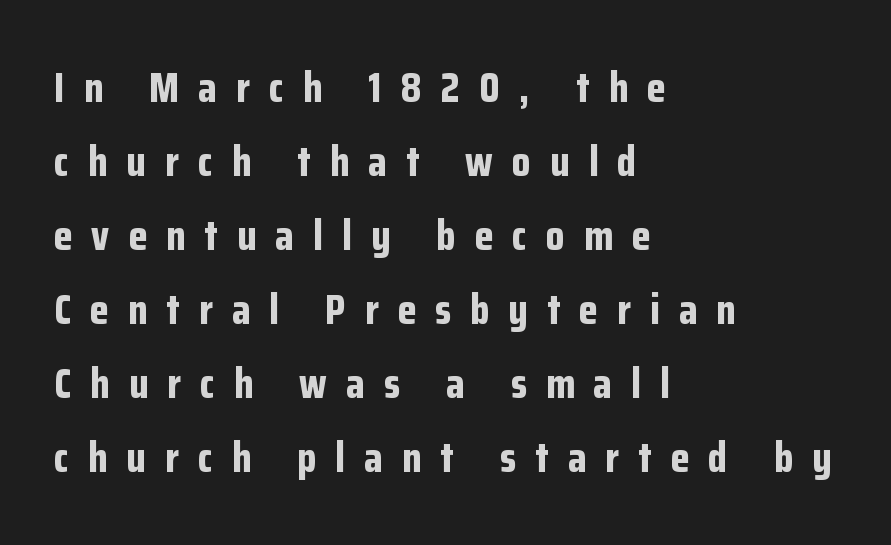
The image shows 42 px bold, condensed sans-serif type, upright; set left-aligned, line spacing 1.76x, unusually wide letter spacing (+0.46 em), not underlined; low stroke contrast and a medium x-height.
